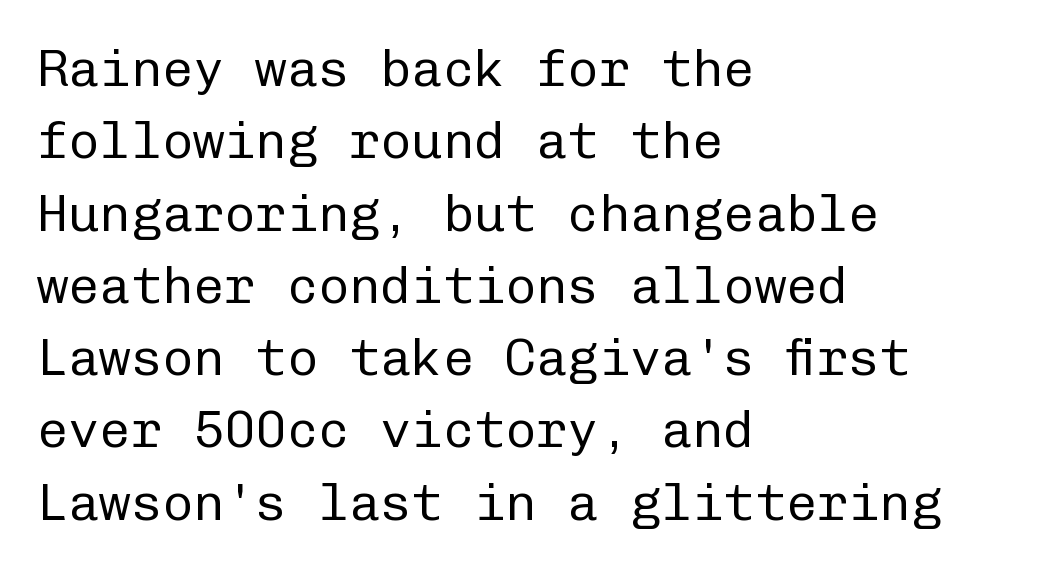
Quick note: interline space is typical. Ink coverage per letter is moderate at most. Does the lettering tilt? It doesn't — this is upright. Looks like terminal output: every glyph gets an equal slot. The text was rendered using a sans face with plain stroke endings.
